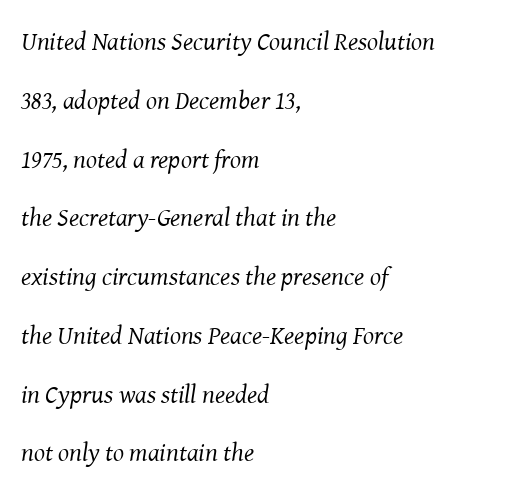
The space between consecutive lines is lavish. Alignment: flush left. No letter is thick-stroked: the sample isn't bold. The gaps between neighbouring characters are ordinary and unremarkable. The zone under the glyphs is completely vacant. The specimen reads as italic at a glance.
